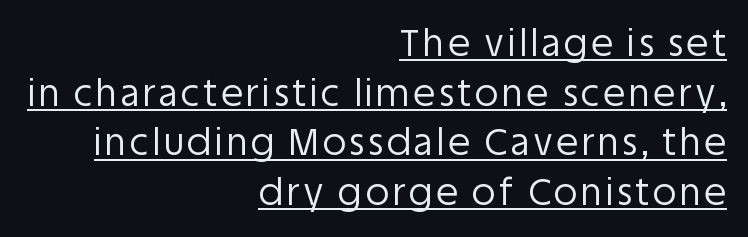
Q: Is the text bold? A: No.
Q: Is the text italic (slanted)? A: No, it is upright.
Q: Is the typeface a serif or a sans-serif typeface? A: Sans-serif.
Q: Is the text underlined? A: Yes.
Q: How is the paragraph aligned? A: Right-aligned.
Q: Is the spacing between lines tight, normal or loose? A: Normal.
Q: Width (condensed, normal, or wide)? A: Normal.
Q: Stroke contrast? A: Low.
Q: x-height? A: Large.
Q: Monospaced? A: No.
